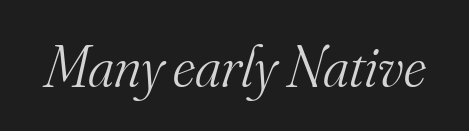
The image shows 60 px light serif type, italic (leaning right); set normal letter spacing, not underlined; medium stroke contrast and a small x-height.
